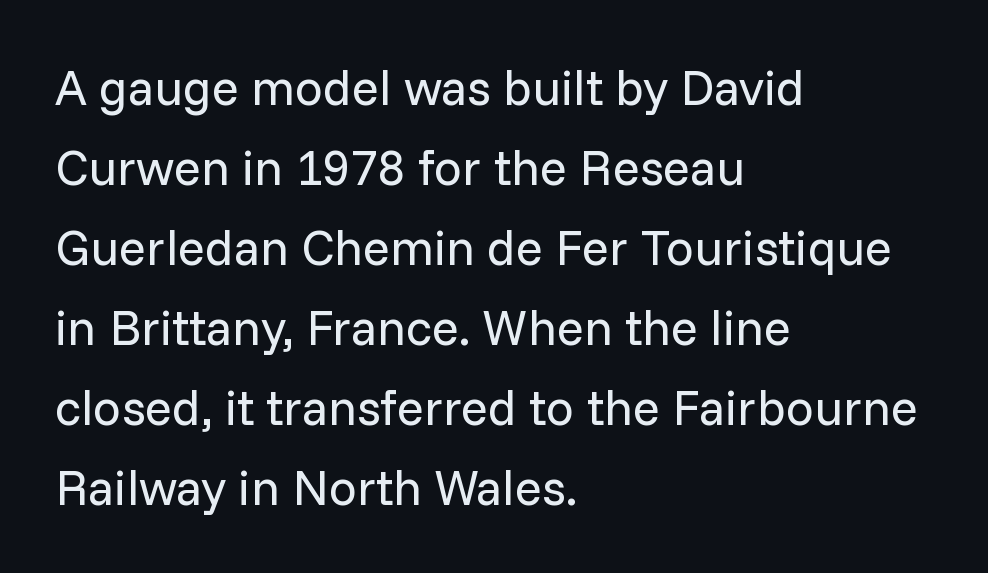
Q: Is the text bold? A: No.
Q: Is the text italic (slanted)? A: No, it is upright.
Q: Is the typeface a serif or a sans-serif typeface? A: Sans-serif.
Q: Is the text underlined? A: No.
Q: How is the paragraph aligned? A: Left-aligned.
Q: Is the spacing between letters normal or unusually wide? A: Normal.
Q: Is the spacing between lines tight, normal or loose? A: Normal.
Q: Width (condensed, normal, or wide)? A: Normal.
Q: Stroke contrast? A: Low.
Q: x-height? A: Medium.
Q: Monospaced? A: No.
